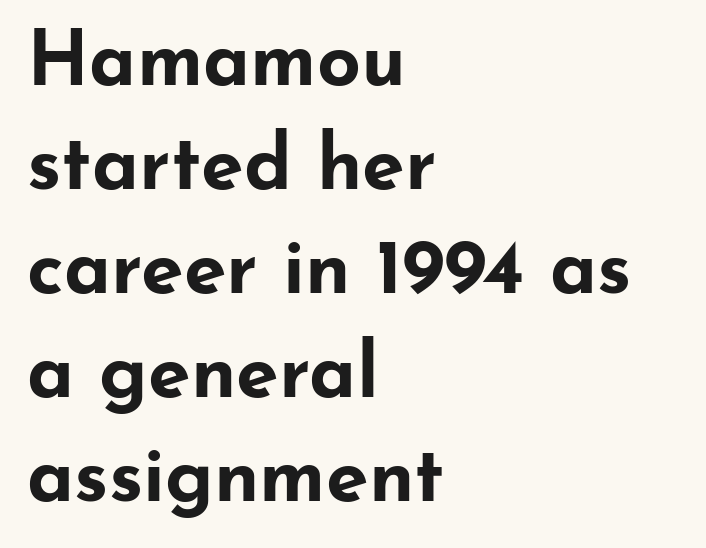
This block has exactly the height ordinary leading produces. The gap between lines stays unmarked. Each letter keeps its own natural width here, so spacing adapts to shape. Caption: standard tracking, unaltered.
